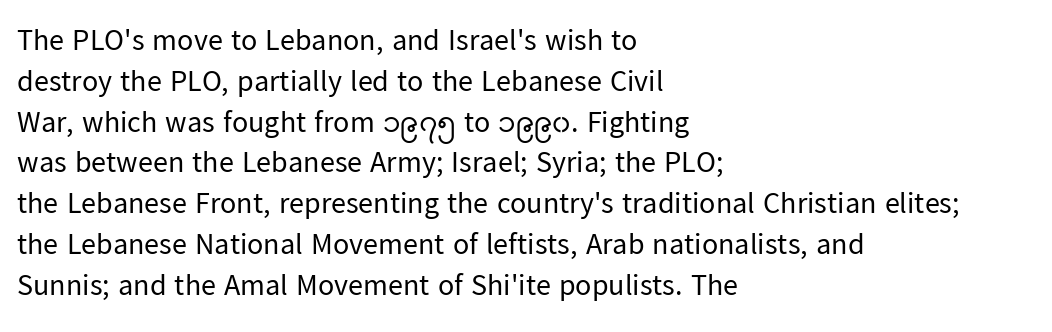
Q: Is the text bold? A: No.
Q: Is the text italic (slanted)? A: No, it is upright.
Q: Is the typeface a serif or a sans-serif typeface? A: Sans-serif.
Q: Is the text underlined? A: No.
Q: How is the paragraph aligned? A: Left-aligned.
Q: Is the spacing between letters normal or unusually wide? A: Normal.
Q: Is the spacing between lines tight, normal or loose? A: Normal.
Q: Width (condensed, normal, or wide)? A: Normal.
Q: Stroke contrast? A: Low.
Q: x-height? A: Medium.
Q: Monospaced? A: No.
